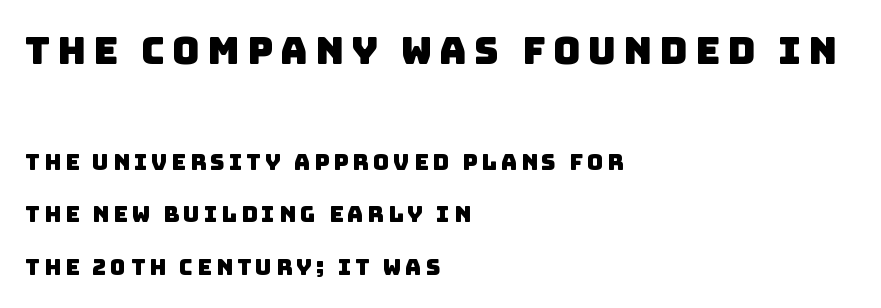
Q: Is the typeface a serif or a sans-serif typeface? A: Sans-serif.
Q: Is the text underlined? A: No.
Q: How is the paragraph aligned? A: Left-aligned.
Q: Is the spacing between lines tight, normal or loose? A: Loose.
Q: Which block of text is set in a larger size, the first (top) or the second (bottom)? A: The first (top) one.
Q: Width (condensed, normal, or wide)? A: Normal.
Q: Stroke contrast? A: Low.
Q: x-height? A: Large.
Q: Monospaced? A: No.
